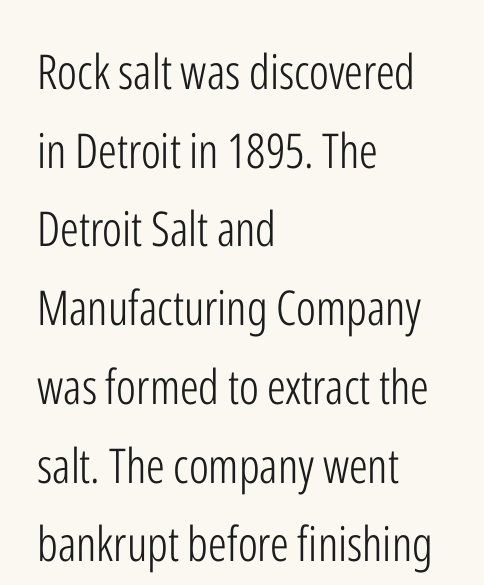
Does the lettering tilt? It doesn't — this is upright. The face used here is proportionally spaced, like ordinary book or web type. Visually the block forms a straight wall on the left and a jagged coastline on the right. Weight: in the light-to-regular range. The line-height multiplier appears to be the usual default.
